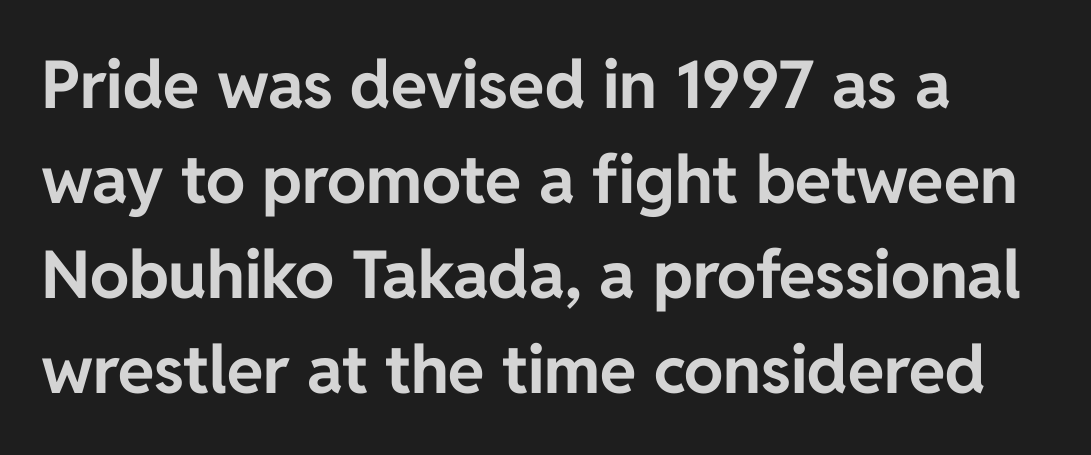
The image shows 66 px bold sans-serif type, upright; set normal line spacing (1.44x), normal letter spacing, not underlined; low stroke contrast and a medium x-height.
